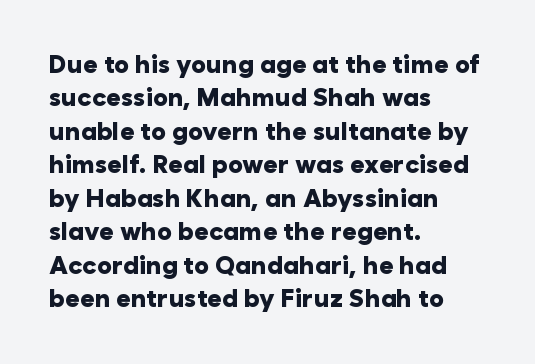
Q: Is the text bold? A: Yes.
Q: Is the text italic (slanted)? A: No, it is upright.
Q: Is the text underlined? A: No.
Q: How is the paragraph aligned? A: Left-aligned.
Q: Is the spacing between letters normal or unusually wide? A: Normal.
Q: Is the spacing between lines tight, normal or loose? A: Normal.
